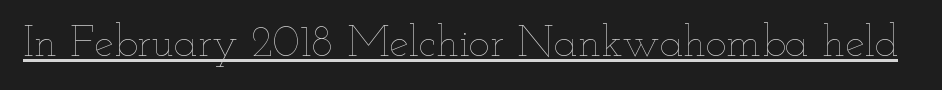
The image shows 44 px thin, wide type, upright; set normal letter spacing, underlined; low stroke contrast and a small x-height.
